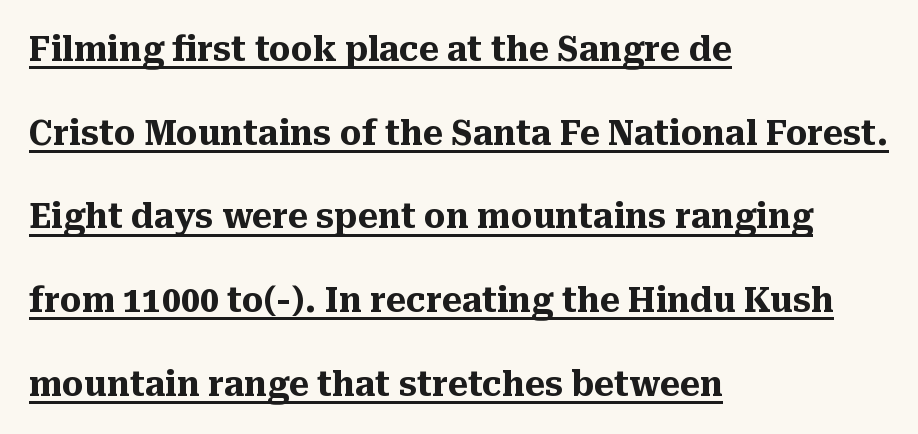
{"serif": "yes", "italic": "no", "bold": "yes", "weight": "heavy", "width": "normal", "stroke_contrast": "medium", "x_height": "medium", "monospaced": "no", "underline": "yes", "align": "left", "line_spacing": "loose", "line_spacing_ratio": 2.46, "letter_spacing": "normal", "letter_spacing_em": 0.0, "glyph_px": 34}
